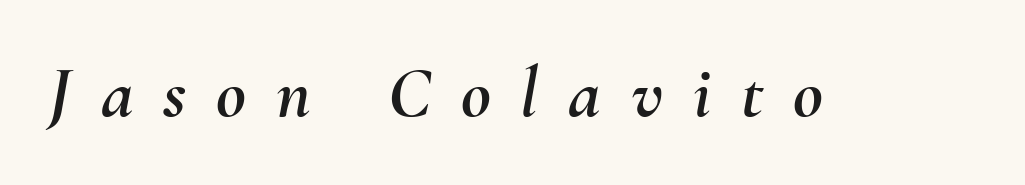
Do the characters align in a grid? No, the font is proportional. Tracking value appears strongly positive — letters spread wide. An italicized treatment has been applied to the whole sample. Only glyphs here, with clear space below each row.
